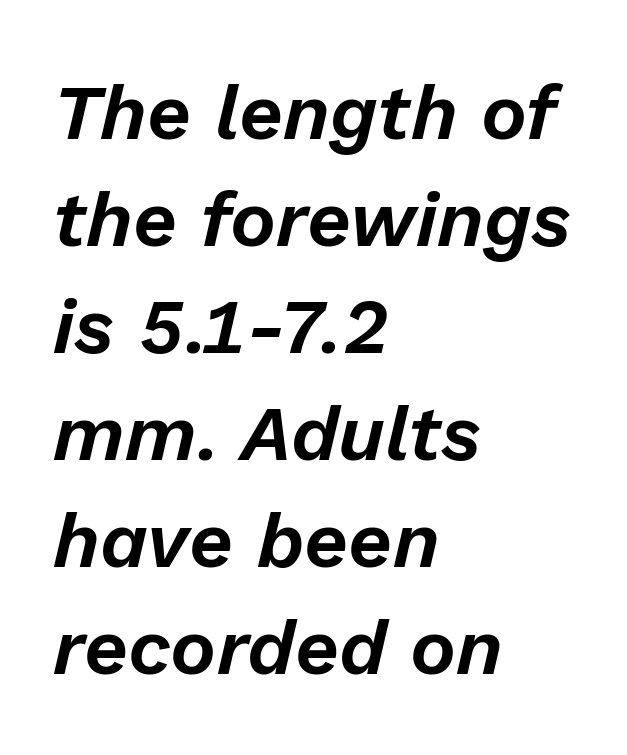
The image shows 77 px text type, italic (leaning right); set left-aligned, normal line spacing (1.39x), normal letter spacing, not underlined; low stroke contrast and a medium x-height.
